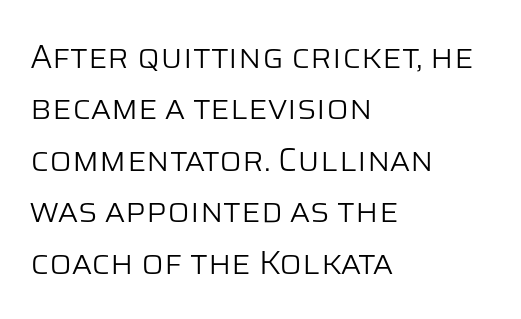
Q: Is the text bold? A: No.
Q: Is the text italic (slanted)? A: No, it is upright.
Q: Is the typeface a serif or a sans-serif typeface? A: Sans-serif.
Q: Is the text underlined? A: No.
Q: How is the paragraph aligned? A: Left-aligned.
Q: Is the spacing between letters normal or unusually wide? A: Normal.
Q: Is the spacing between lines tight, normal or loose? A: Normal.
Q: Width (condensed, normal, or wide)? A: Normal.
Q: Stroke contrast? A: Low.
Q: x-height? A: Large.
Q: Monospaced? A: No.
